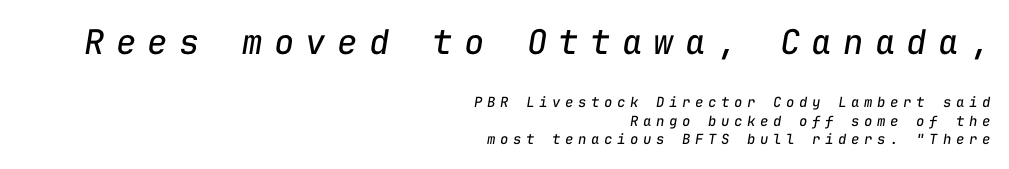
Q: Is the text bold? A: No.
Q: Is the text italic (slanted)? A: Yes, it leans right by about 9 degrees.
Q: Is the text underlined? A: No.
Q: How is the paragraph aligned? A: Right-aligned.
Q: Is the spacing between letters normal or unusually wide? A: Unusually wide.
Q: Is the spacing between lines tight, normal or loose? A: Normal.
Q: Which block of text is set in a larger size, the first (top) or the second (bottom)? A: The first (top) one.
Q: Width (condensed, normal, or wide)? A: Normal.
Q: Stroke contrast? A: Low.
Q: x-height? A: Medium.
Q: Monospaced? A: Yes.
